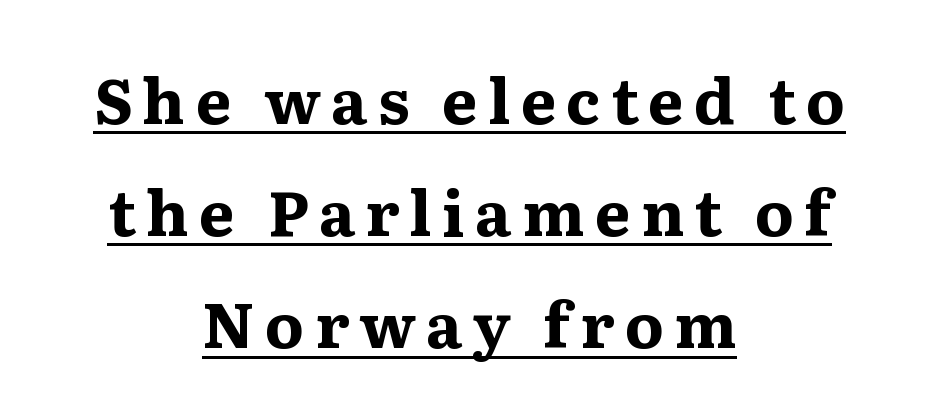
The image shows 63 px bold, wide serif type, upright; set centered, line spacing 1.78x, underlined; medium stroke contrast and a medium x-height.
